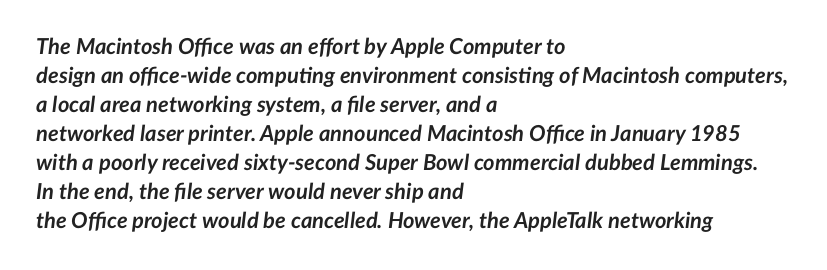
The image shows 22 px bold type, italic (leaning right); set left-aligned, normal line spacing (1.32x), normal letter spacing, not underlined.
